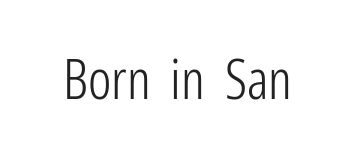
Varying glyph widths throughout — classic text-font behaviour. The passage shown is not bold in any degree. The gap between lines stays unmarked. Unlike a traditional serif, this face leaves its strokes unadorned. Unlike italic type, these characters show no tilt at all.
